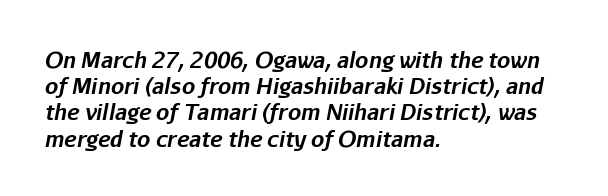
The image shows 21 px bold type, italic (leaning right); set left-aligned, normal line spacing (1.25x), normal letter spacing, not underlined.
